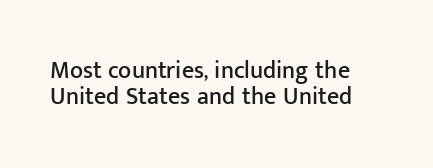
Q: Is the text italic (slanted)? A: No, it is upright.
Q: Is the text underlined? A: No.
Q: Is the spacing between letters normal or unusually wide? A: Normal.
Q: Is the spacing between lines tight, normal or loose? A: Tight.
